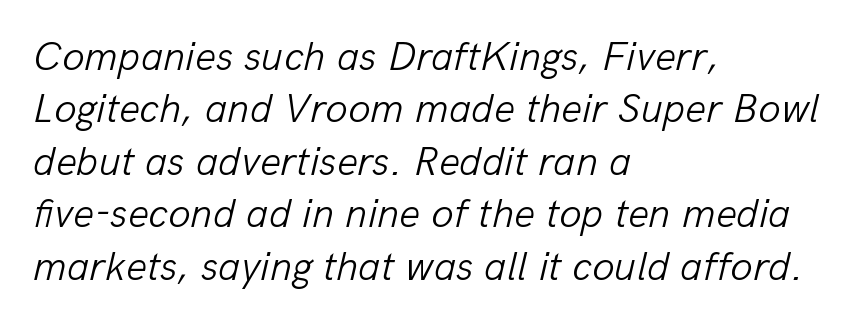
A normal amount of white space separates one row of letters from the next. Tracking value appears to be zero — textbook default spacing. The glyphs are unaccompanied by any horizontal stroke below them. The rendering applies a slant to the glyphs. One-word summary of the alignment: left. You could not count columns in this text — the font is proportionally spaced.
